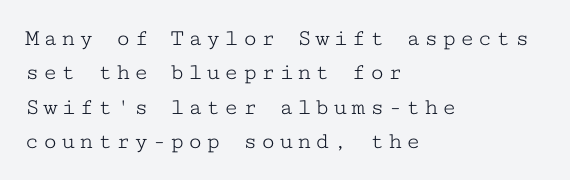
Leftover space on each line is placed entirely after the last word. Characters remain perfectly vertical along every line. In terms of leading, this rendering sits right in the middle. A light-to-regular cut is what we see here. Plain, unruled lines of type.
